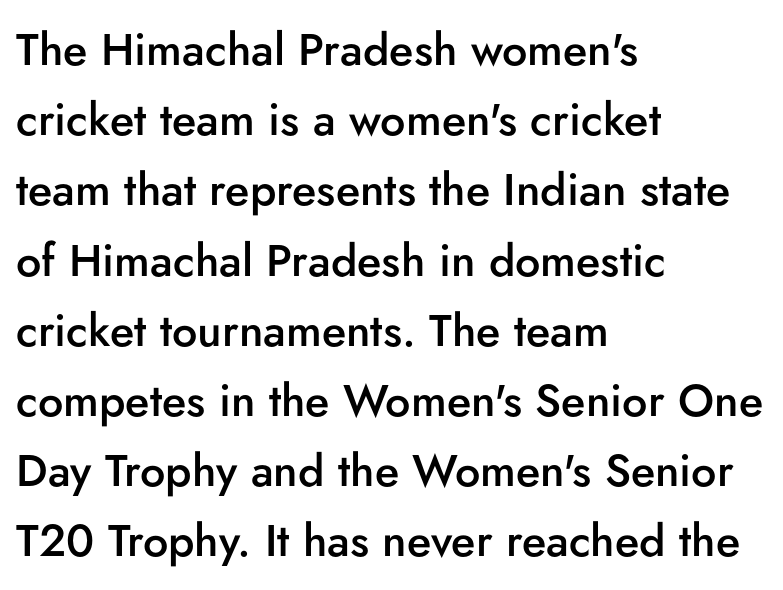
The characters display no serif detailing; their extremities are plain. Spacing between characters is what you'd get straight out of the box. The letters advance in unequal steps, a hallmark of proportional type. Compared with a centered layout, this one pins lines to the left instead.
